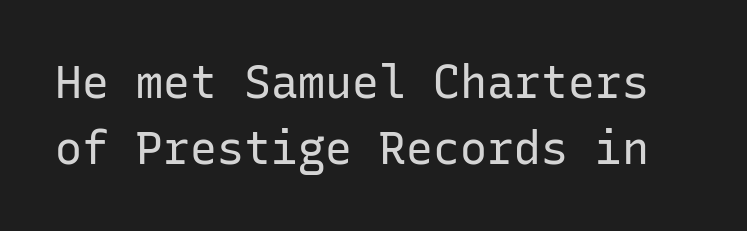
Plain, unruled lines of type. Rendered with straight, roman letterforms. Default kerning and tracking; the words read as compact shapes. The weight would be labelled regular, book, light, or lighter still. The line-height multiplier appears to be the usual default. Think of a typewriter: that constant character pitch is what you see here.
